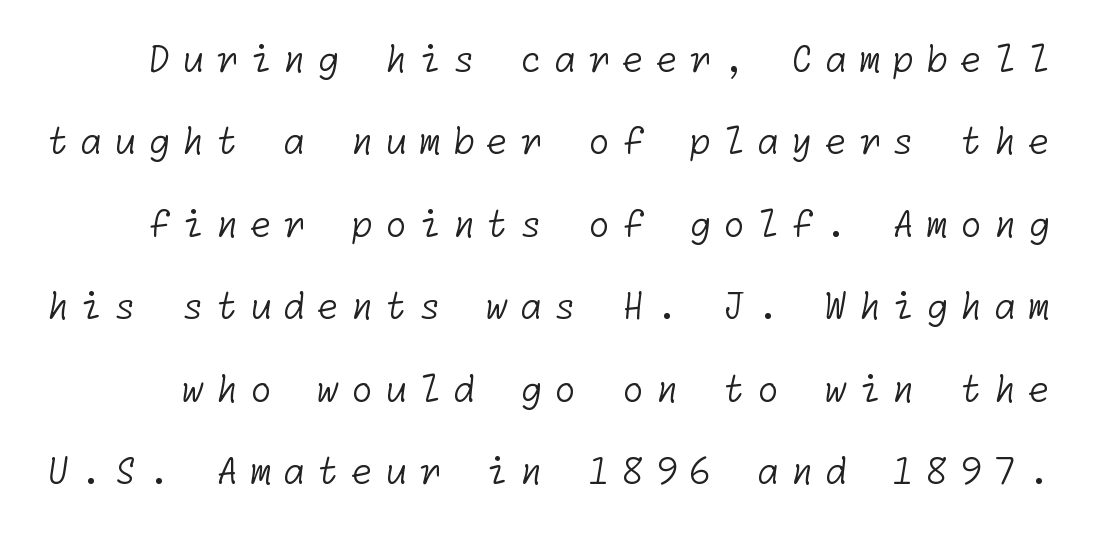
The zone under the glyphs is completely vacant. The cut favours lightness, reaching ordinary text weight at its darkest. Regarding serifs, this sample does without them. A typesetter would call this heavily tracked-out type. A typesetter would call this leading open, well beyond the default.
